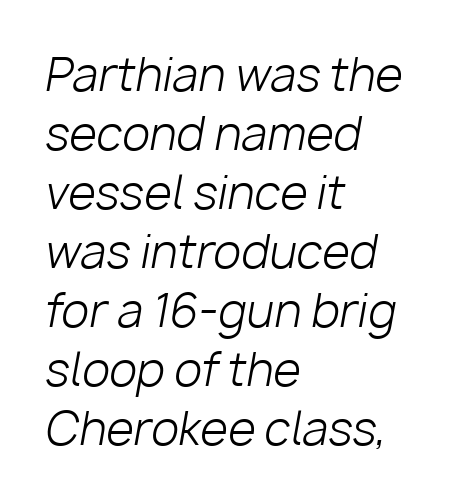
{"italic": "yes", "lean": "right", "slant_degrees": 10, "bold": "no", "weight": "light", "width": "normal", "stroke_contrast": "low", "x_height": "medium", "monospaced": "no", "underline": "no", "align": "left", "line_spacing": "normal", "line_spacing_ratio": 1.31, "letter_spacing": "normal", "letter_spacing_em": 0.0, "glyph_px": 45}
